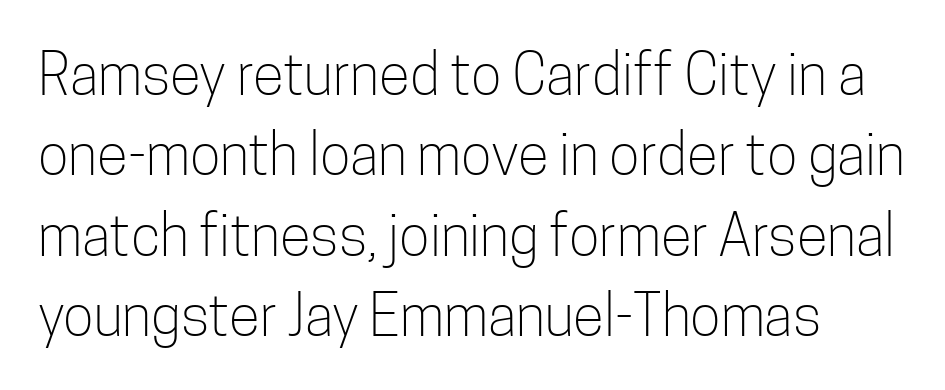
The image shows 57 px light, condensed sans-serif type, upright; set normal line spacing (1.41x), normal letter spacing, not underlined; low stroke contrast and a medium x-height.
